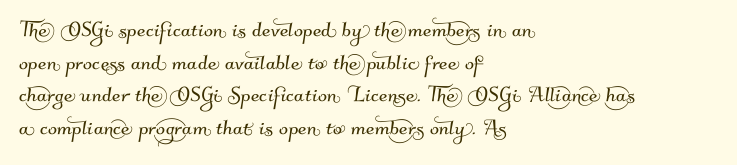
Q: Is the text underlined? A: No.
Q: How is the paragraph aligned? A: Left-aligned.
Q: Is the spacing between letters normal or unusually wide? A: Normal.
